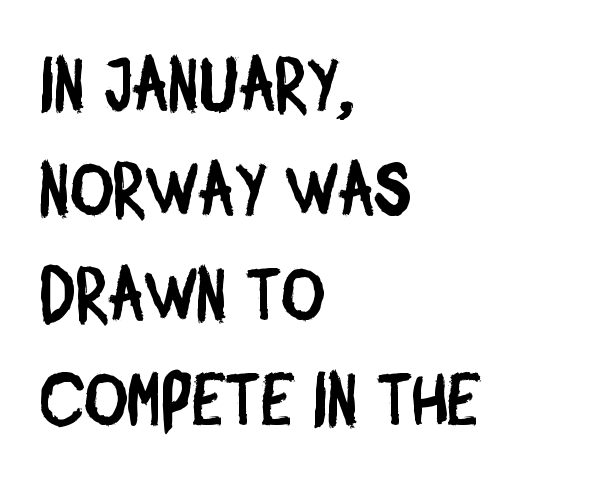
Do the characters align in a grid? No, the font is proportional. A student would call this left alignment; a typographer would say flush left, rag right. Anything drawn beneath the words? Only blank space. One glance says typical: line gaps are just what's usual.
